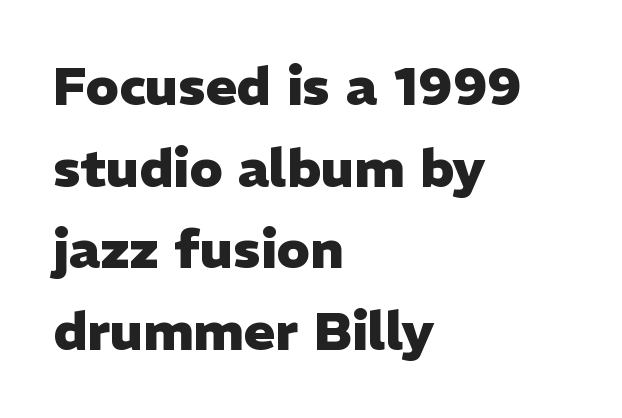
The image shows 53 px heavy sans-serif type, upright; set left-aligned, normal line spacing (1.54x), normal letter spacing, not underlined; low stroke contrast and a medium x-height.
